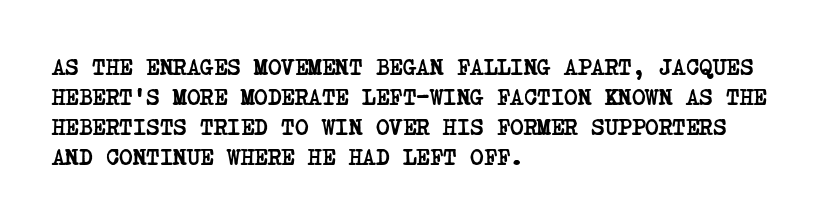
The string is rendered with underlining switched off. The vertical gap from one line to the next is medium. Where is the straight margin? On the left. Short note: letters normally spaced. These lines carry a lot of weight — the face is fully bold.
